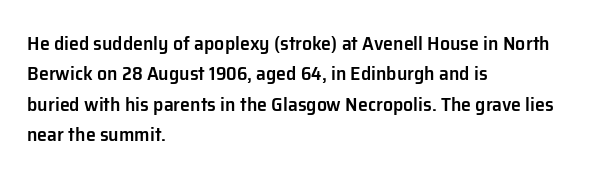
Q: Is the text bold? A: Semi-bold.
Q: Is the text italic (slanted)? A: No, it is upright.
Q: Is the text underlined? A: No.
Q: How is the paragraph aligned? A: Left-aligned.
Q: Is the spacing between letters normal or unusually wide? A: Normal.
Q: Is the spacing between lines tight, normal or loose? A: Normal.
